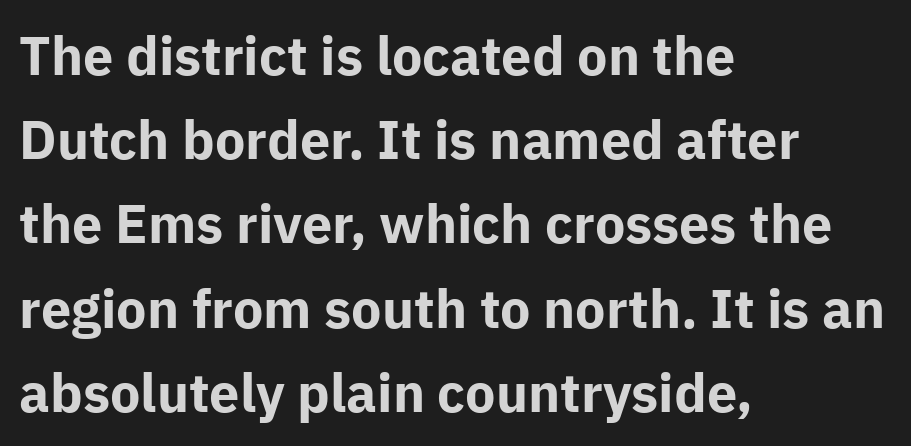
Q: Is the text bold? A: Yes.
Q: Is the text italic (slanted)? A: No, it is upright.
Q: Is the typeface a serif or a sans-serif typeface? A: Sans-serif.
Q: Is the text underlined? A: No.
Q: How is the paragraph aligned? A: Left-aligned.
Q: Is the spacing between letters normal or unusually wide? A: Normal.
Q: Is the spacing between lines tight, normal or loose? A: Normal.
Q: Width (condensed, normal, or wide)? A: Normal.
Q: Stroke contrast? A: Low.
Q: x-height? A: Medium.
Q: Monospaced? A: No.
